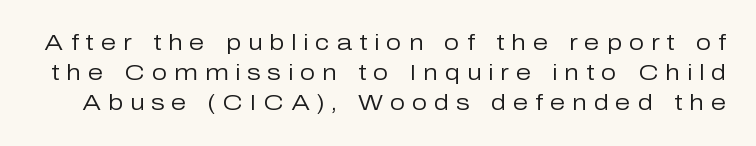
This sample uses expanded letter spacing, leaving extra air between glyphs. The passage shown stacks its lines at a standard gap. In terms of posture, this sample is upright. Stroke thickness stays within the range of a standard reading face or lighter.
